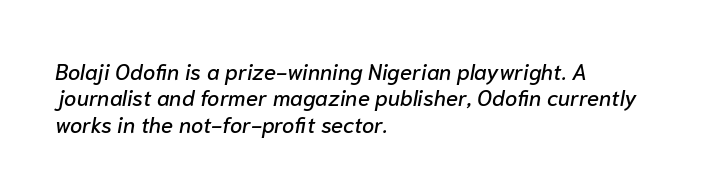
Q: Is the text italic (slanted)? A: Yes, it leans right by about 10 degrees.
Q: Is the text underlined? A: No.
Q: How is the paragraph aligned? A: Left-aligned.
Q: Is the spacing between letters normal or unusually wide? A: Normal.
